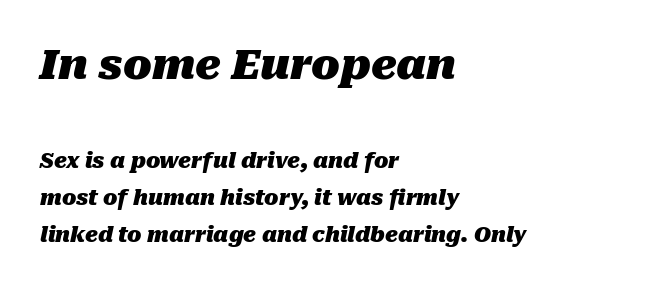
{"italic": "yes", "lean": "right", "slant_degrees": 10, "bold": "yes", "weight": "heavy", "width": "normal", "stroke_contrast": "medium", "x_height": "medium", "monospaced": "no", "underline": "no", "align": "left", "line_spacing_ratio": 1.77, "letter_spacing": "normal", "letter_spacing_em": 0.0, "larger_block": "first", "size_ratio": 2.0, "glyph_px": 42}
